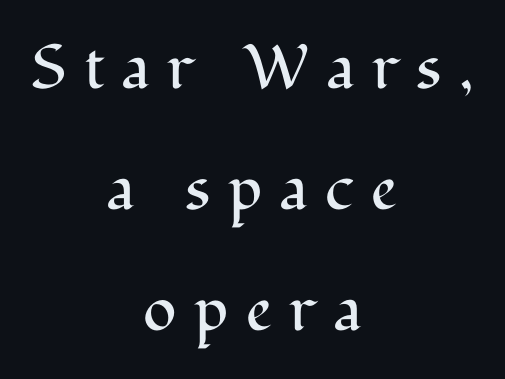
{"serif": "yes", "italic": "no", "bold": "no", "weight": "regular", "width": "normal", "stroke_contrast": "medium", "x_height": "medium", "monospaced": "no", "underline": "no", "align": "center", "line_spacing": "loose", "line_spacing_ratio": 1.95, "letter_spacing": "wide", "letter_spacing_em": 0.28, "glyph_px": 62}
